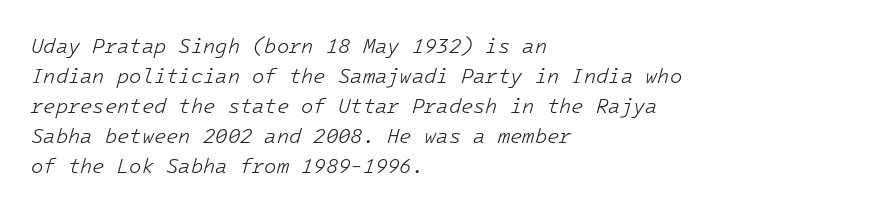
The image shows 20 px text type, italic (leaning right); set left-aligned, normal line spacing (1.5x), normal letter spacing, not underlined.
